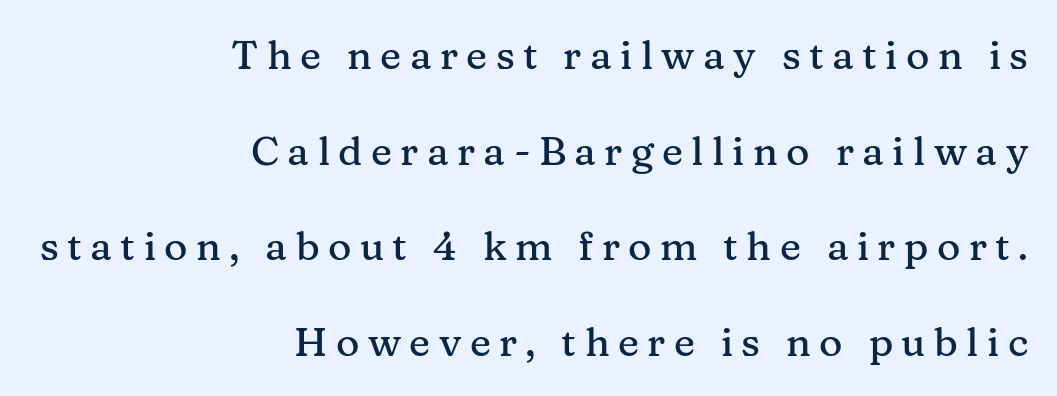
{"serif": "yes", "italic": "no", "width": "normal", "stroke_contrast": "medium", "x_height": "medium", "monospaced": "no", "underline": "no", "align": "right", "line_spacing": "loose", "line_spacing_ratio": 2.39, "letter_spacing": "wide", "letter_spacing_em": 0.21, "glyph_px": 40}
